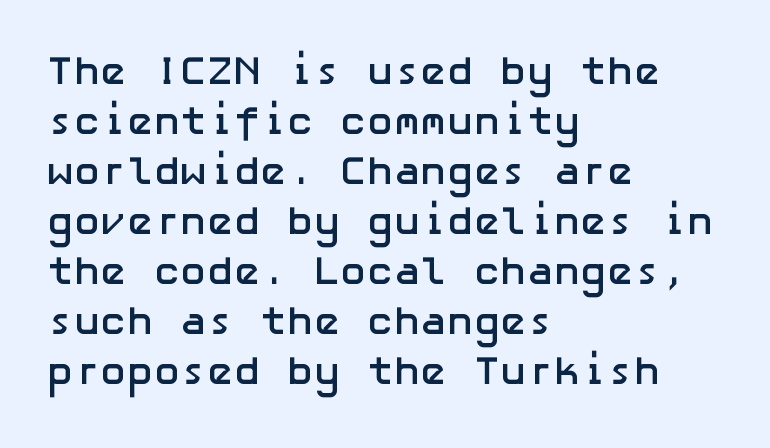
{"serif": "no", "italic": "no", "bold": "yes", "weight": "semibold", "width": "normal", "stroke_contrast": "low", "x_height": "medium", "underline": "no", "align": "left", "line_spacing": "normal", "line_spacing_ratio": 1.25, "letter_spacing": "normal", "letter_spacing_em": 0.0, "glyph_px": 40}
